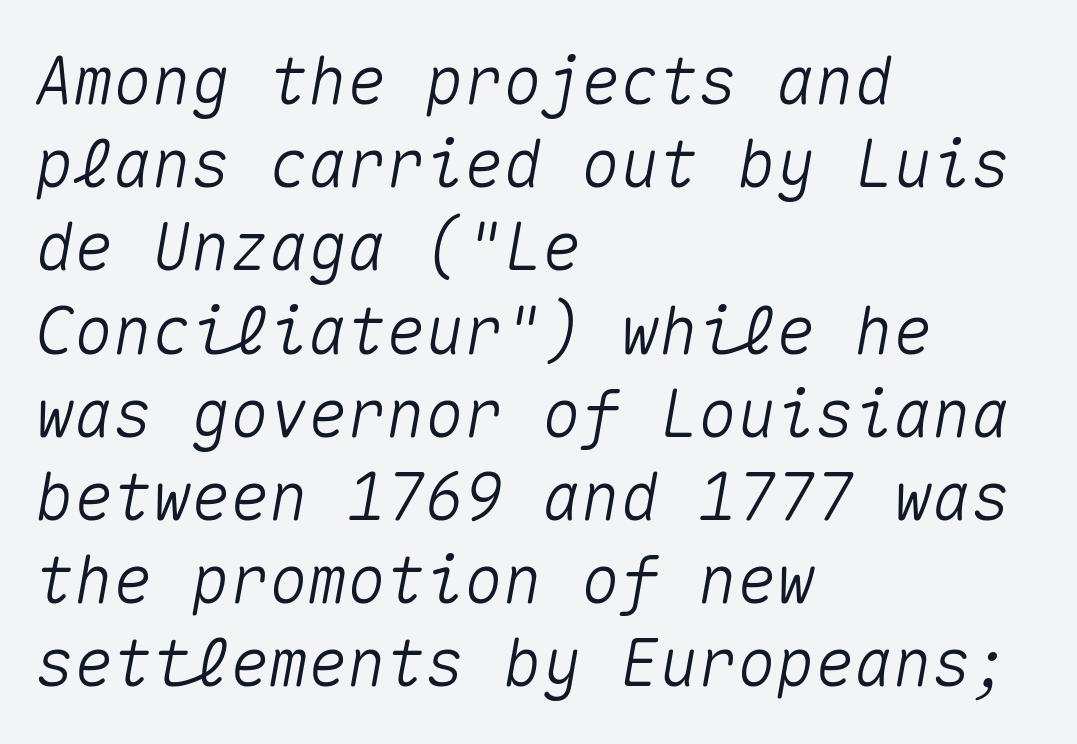
Q: Is the text italic (slanted)? A: Yes, it leans right by about 10 degrees.
Q: Is the text underlined? A: No.
Q: How is the paragraph aligned? A: Left-aligned.
Q: Is the spacing between letters normal or unusually wide? A: Normal.
Q: Is the spacing between lines tight, normal or loose? A: Normal.
Q: Width (condensed, normal, or wide)? A: Normal.
Q: Stroke contrast? A: Medium.
Q: x-height? A: Medium.
Q: Monospaced? A: Yes.
